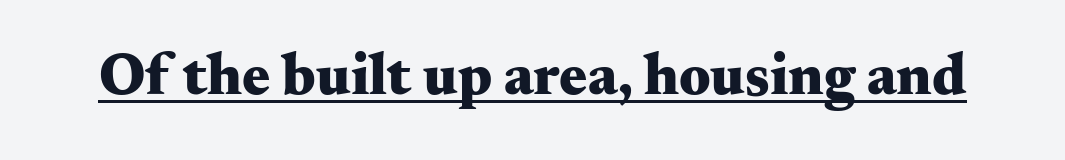
Quick note: not italic, upright. The letterforms sit shoulder to shoulder at normal distance. As a designer I'd log this as weight 700, bold. The sample's only ornament is a line tracing under the words. The rendering uses natural spacing where letterforms have individual widths.
